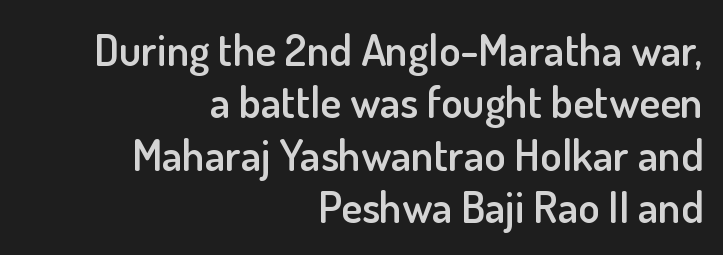
Look at the stroke-to-counter ratio: somewhat heavy, a semibold. Does the lettering tilt? It doesn't — this is upright. Reading down the block, your eye finds every line finishing at a fixed right position. Letter spacing: default. Is this a fixed-width face? No — the glyphs have proportional, varying widths. Does the type have serifs? No, each stem ends abruptly.
